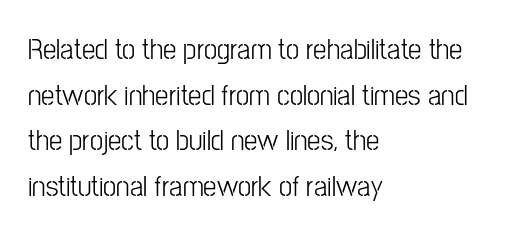
Is there much room between lines? A standard amount, neither cramped nor airy. A student would call this left alignment; a typographer would say flush left, rag right. The face used here is proportionally spaced, like ordinary book or web type. Is there any slant? The stems are plumb.
